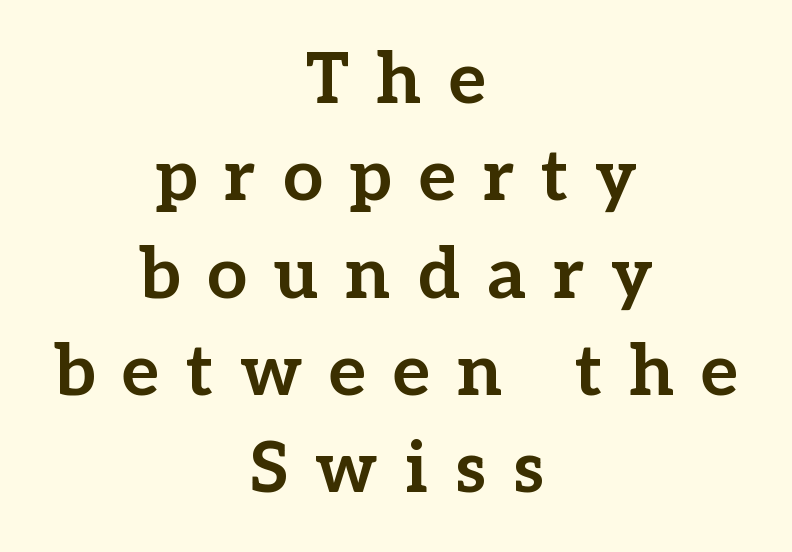
The image shows 71 px bold serif type, upright; set centered, normal line spacing (1.37x), unusually wide letter spacing (+0.38 em), not underlined; low stroke contrast and a medium x-height.
